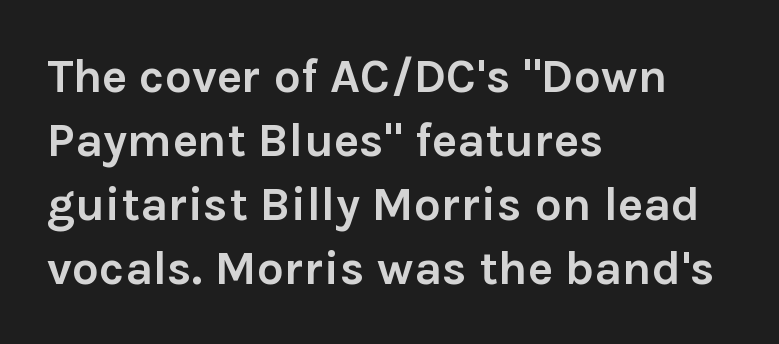
{"serif": "no", "italic": "no", "bold": "yes", "weight": "semibold", "width": "normal", "x_height": "medium", "monospaced": "no", "underline": "no", "align": "left", "line_spacing": "normal", "line_spacing_ratio": 1.33, "letter_spacing": "normal", "letter_spacing_em": 0.0, "glyph_px": 48}
